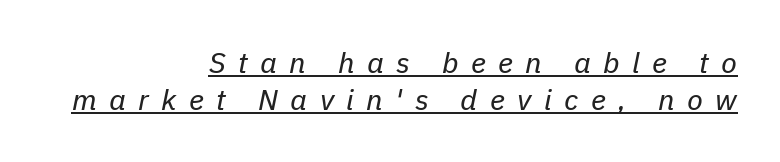
Q: Is the text bold? A: No.
Q: Is the text italic (slanted)? A: Yes, it leans right by about 11 degrees.
Q: Is the text underlined? A: Yes.
Q: How is the paragraph aligned? A: Right-aligned.
Q: Is the spacing between letters normal or unusually wide? A: Unusually wide.
Q: Is the spacing between lines tight, normal or loose? A: Normal.
Q: Width (condensed, normal, or wide)? A: Normal.
Q: Stroke contrast? A: Low.
Q: x-height? A: Medium.
Q: Monospaced? A: No.
